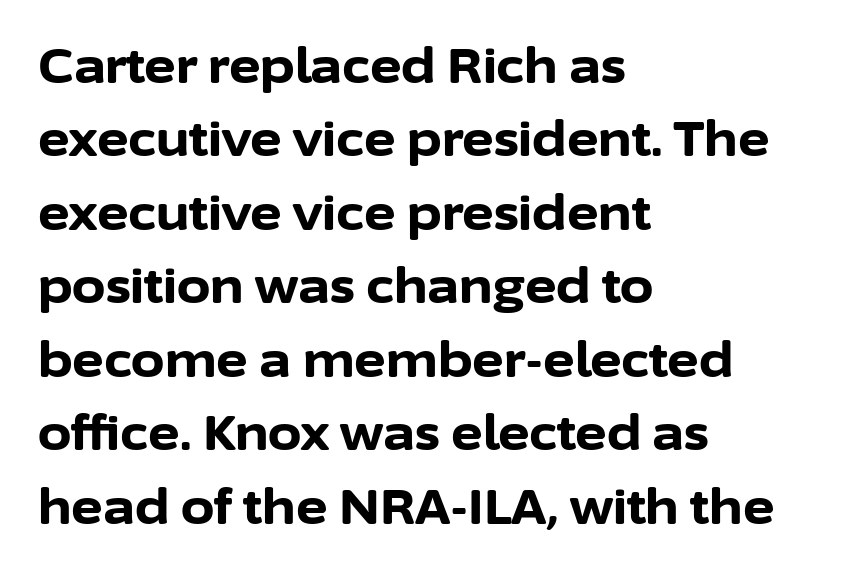
Q: Is the text bold? A: Yes.
Q: Is the text italic (slanted)? A: No, it is upright.
Q: Is the typeface a serif or a sans-serif typeface? A: Sans-serif.
Q: Is the text underlined? A: No.
Q: How is the paragraph aligned? A: Left-aligned.
Q: Is the spacing between letters normal or unusually wide? A: Normal.
Q: Is the spacing between lines tight, normal or loose? A: Normal.
Q: Width (condensed, normal, or wide)? A: Normal.
Q: Stroke contrast? A: Low.
Q: x-height? A: Medium.
Q: Monospaced? A: No.
